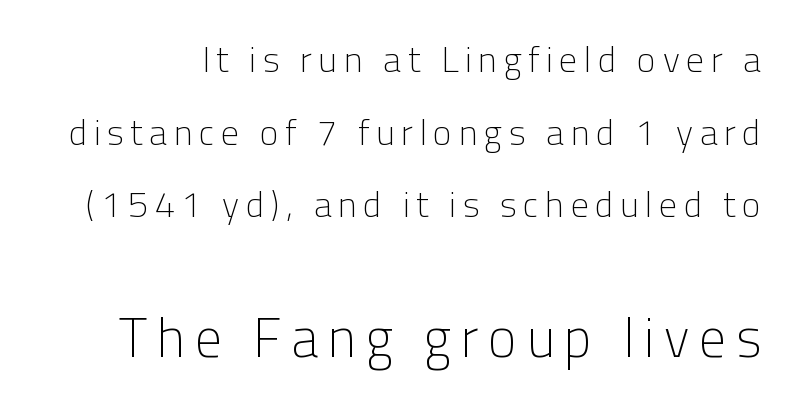
{"serif": "no", "italic": "no", "bold": "no", "weight": "light", "width": "normal", "stroke_contrast": "low", "x_height": "medium", "monospaced": "no", "underline": "no", "line_spacing": "loose", "line_spacing_ratio": 2.02, "larger_block": "second", "size_ratio": 1.5, "glyph_px": 54}
